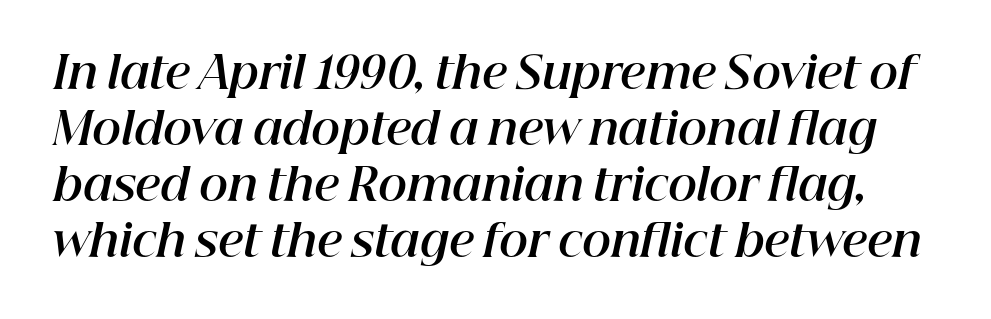
{"italic": "yes", "lean": "right", "slant_degrees": 12, "bold": "yes", "weight": "bold", "width": "normal", "stroke_contrast": "high", "x_height": "medium", "monospaced": "no", "underline": "no", "line_spacing": "normal", "line_spacing_ratio": 1.27, "letter_spacing": "normal", "letter_spacing_em": 0.0, "glyph_px": 44}
